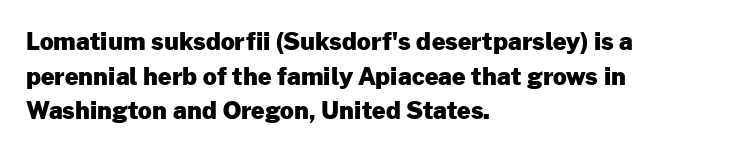
Q: Is the text bold? A: Yes.
Q: Is the text italic (slanted)? A: No, it is upright.
Q: Is the text underlined? A: No.
Q: How is the paragraph aligned? A: Left-aligned.
Q: Is the spacing between letters normal or unusually wide? A: Normal.
Q: Is the spacing between lines tight, normal or loose? A: Normal.
